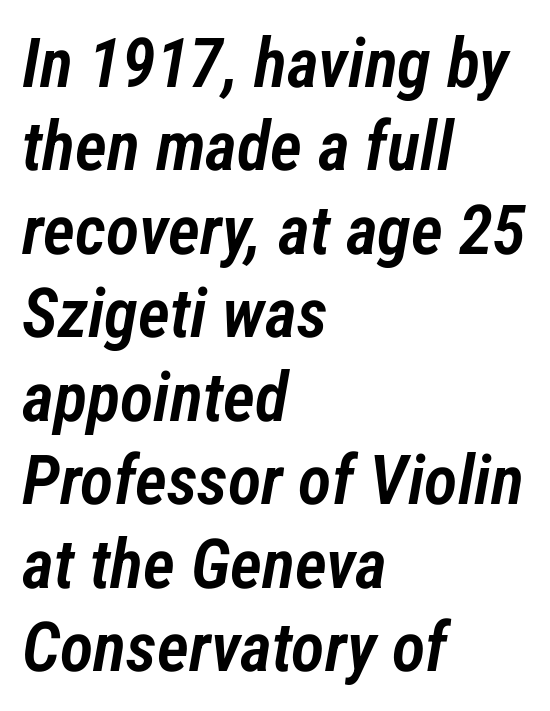
Q: Is the text bold? A: Semi-bold.
Q: Is the text italic (slanted)? A: Yes, it leans right by about 12 degrees.
Q: Is the text underlined? A: No.
Q: How is the paragraph aligned? A: Left-aligned.
Q: Is the spacing between letters normal or unusually wide? A: Normal.
Q: Width (condensed, normal, or wide)? A: Condensed.
Q: Stroke contrast? A: Low.
Q: x-height? A: Medium.
Q: Monospaced? A: No.
